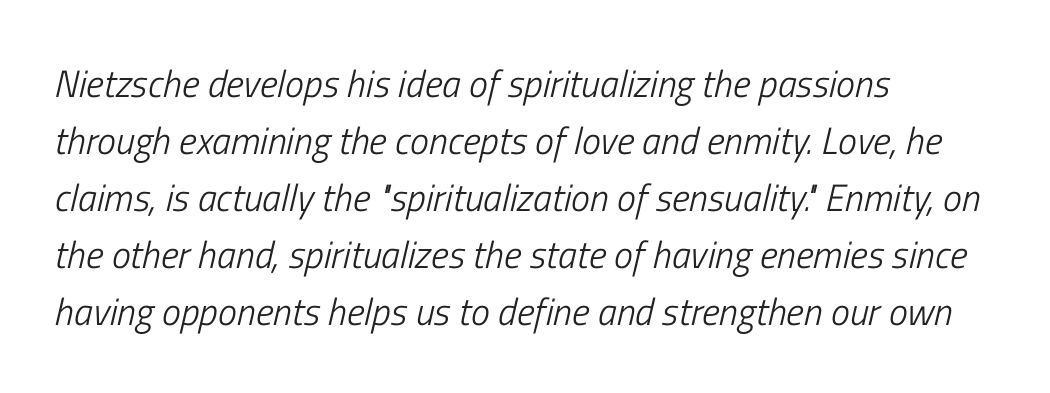
{"italic": "yes", "lean": "right", "slant_degrees": 13, "bold": "no", "weight": "light", "width": "condensed", "stroke_contrast": "low", "x_height": "medium", "monospaced": "no", "underline": "no", "align": "left", "line_spacing": "normal", "line_spacing_ratio": 1.5, "letter_spacing": "normal", "letter_spacing_em": 0.0, "glyph_px": 38}
